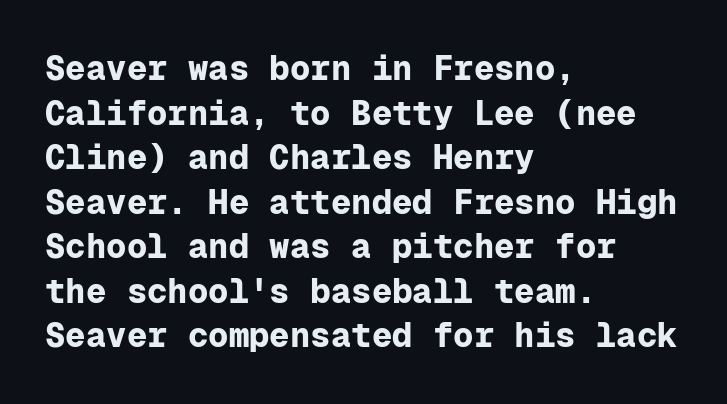
The rendering uses typewriter-style spacing with identical character cells. The specimen reads as upright at a glance. Notice how the passage keeps a crisp vertical edge on the left only. Standard letterfit; no display-style spreading of the glyphs. The typeface chosen for these lines omits serifs. Summary of weight: heavy, a full bold.
